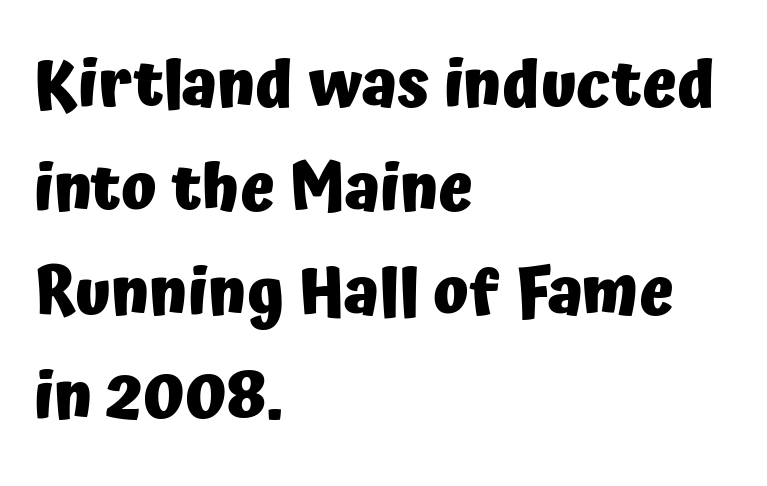
Q: Is the text bold? A: Yes.
Q: Is the text italic (slanted)? A: No, it is upright.
Q: Is the typeface a serif or a sans-serif typeface? A: Sans-serif.
Q: Is the text underlined? A: No.
Q: How is the paragraph aligned? A: Left-aligned.
Q: Is the spacing between letters normal or unusually wide? A: Normal.
Q: Is the spacing between lines tight, normal or loose? A: Normal.
Q: Width (condensed, normal, or wide)? A: Normal.
Q: Stroke contrast? A: Low.
Q: x-height? A: Medium.
Q: Monospaced? A: No.
